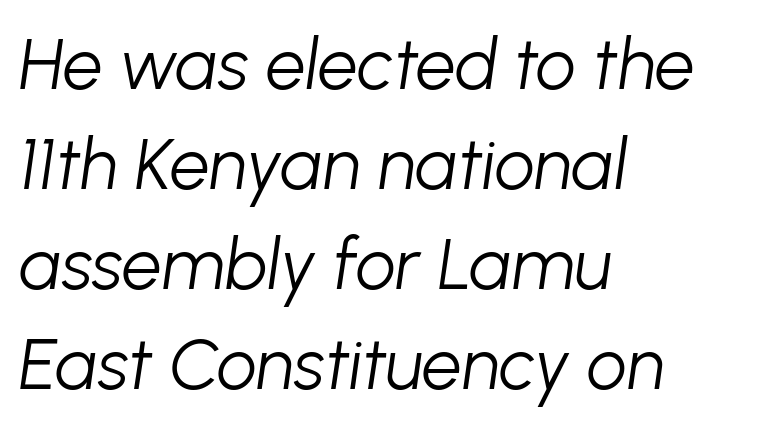
Just letters on the line, the space beneath them empty. Line starts are locked; line ends wander. A typesetter would mark this as italic. Varying glyph widths throughout — classic text-font behaviour. The typesetting does not lean heavy: it is not bold. The passage shown has conventional tracking throughout.
